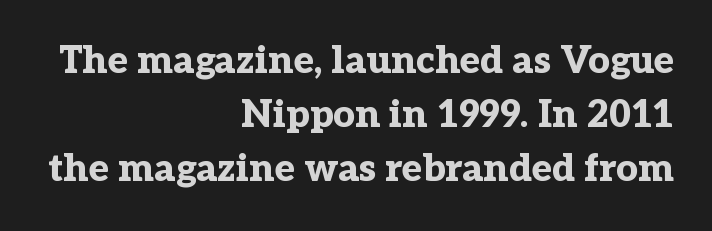
Q: Is the text bold? A: Yes.
Q: Is the text italic (slanted)? A: No, it is upright.
Q: Is the typeface a serif or a sans-serif typeface? A: Serif.
Q: Is the text underlined? A: No.
Q: How is the paragraph aligned? A: Right-aligned.
Q: Is the spacing between letters normal or unusually wide? A: Normal.
Q: Is the spacing between lines tight, normal or loose? A: Normal.
Q: Width (condensed, normal, or wide)? A: Normal.
Q: Stroke contrast? A: Low.
Q: x-height? A: Medium.
Q: Monospaced? A: No.
